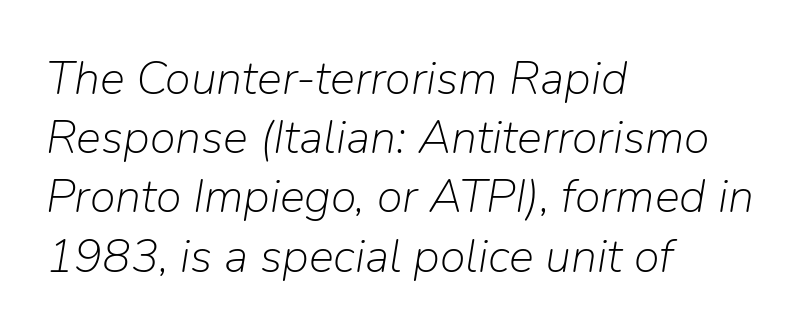
The typesetter chose a ragged-right arrangement here. Underlining? Definitely not there. What stands out about the letter spacing? Nothing — it is the standard amount. Each letter keeps its own natural width here, so spacing adapts to shape. The axis of the letterforms is tilted away from vertical.
